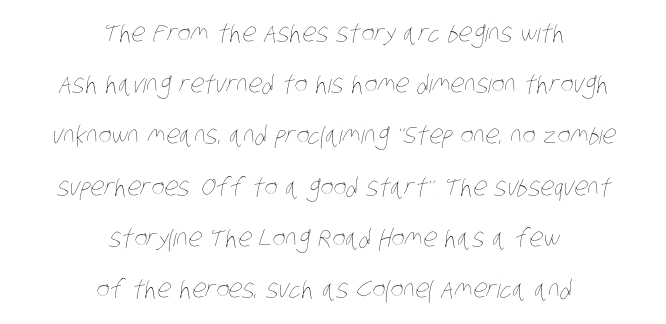
Q: Is the text bold? A: No.
Q: Is the text underlined? A: No.
Q: How is the paragraph aligned? A: Centered.
Q: Is the spacing between letters normal or unusually wide? A: Normal.
Q: Is the spacing between lines tight, normal or loose? A: Loose.
